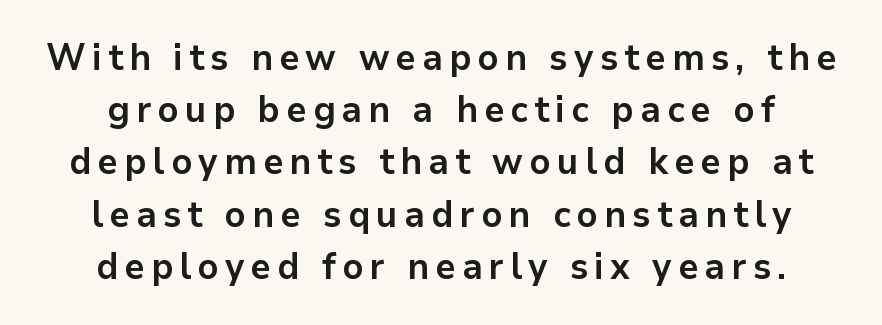
Q: Is the text bold? A: Yes.
Q: Is the text italic (slanted)? A: No, it is upright.
Q: Is the typeface a serif or a sans-serif typeface? A: Sans-serif.
Q: Is the text underlined? A: No.
Q: How is the paragraph aligned? A: Centered.
Q: Is the spacing between lines tight, normal or loose? A: Normal.
Q: Width (condensed, normal, or wide)? A: Normal.
Q: Stroke contrast? A: Low.
Q: x-height? A: Medium.
Q: Monospaced? A: No.
